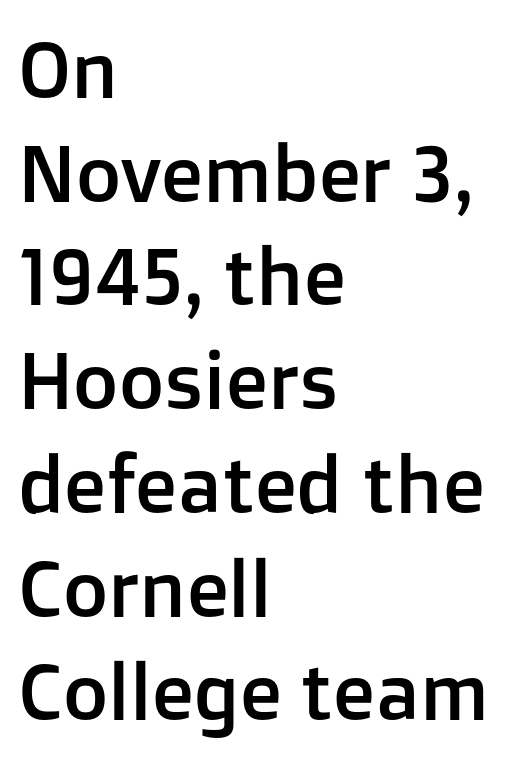
Q: Is the text italic (slanted)? A: No, it is upright.
Q: Is the typeface a serif or a sans-serif typeface? A: Sans-serif.
Q: Is the text underlined? A: No.
Q: How is the paragraph aligned? A: Left-aligned.
Q: Is the spacing between letters normal or unusually wide? A: Normal.
Q: Is the spacing between lines tight, normal or loose? A: Normal.
Q: Width (condensed, normal, or wide)? A: Normal.
Q: Stroke contrast? A: Low.
Q: x-height? A: Medium.
Q: Monospaced? A: No.
